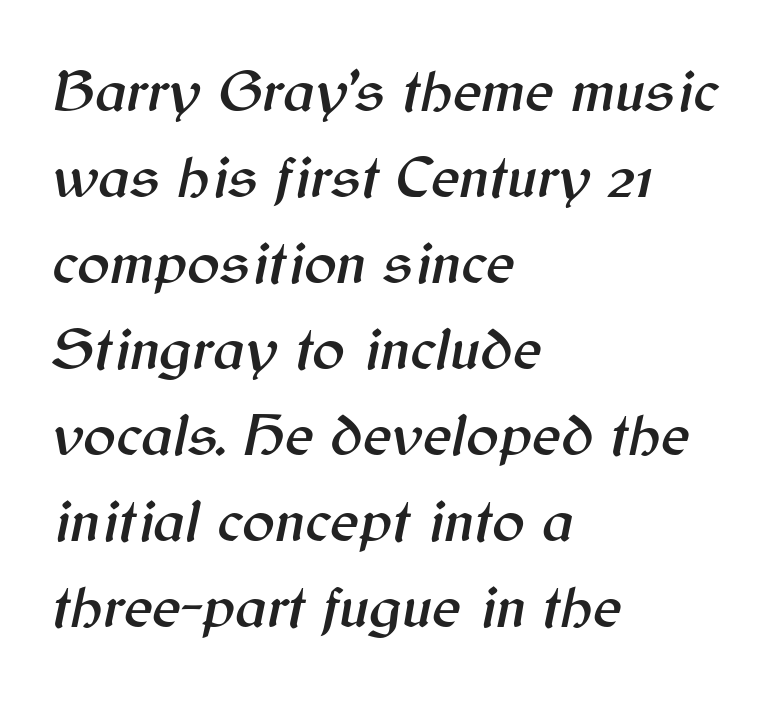
{"italic": "yes", "lean": "right", "slant_degrees": 12, "width": "normal", "stroke_contrast": "medium", "x_height": "medium", "monospaced": "no", "underline": "no", "align": "left", "line_spacing": "normal", "line_spacing_ratio": 1.41, "letter_spacing": "normal", "letter_spacing_em": 0.0, "glyph_px": 61}
